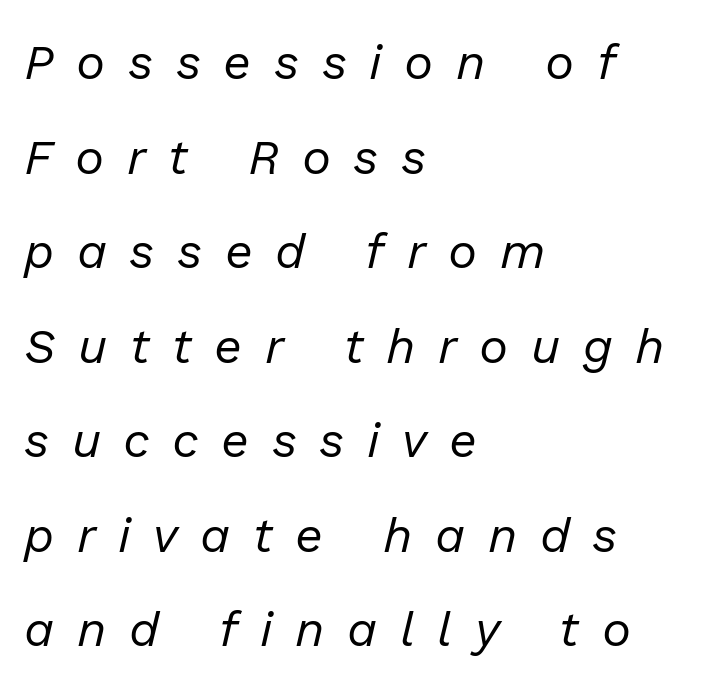
The image shows 49 px regular-weight type, italic (leaning right); set left-aligned, loose line spacing (1.93x), unusually wide letter spacing (+0.46 em), not underlined; low stroke contrast and a medium x-height.
